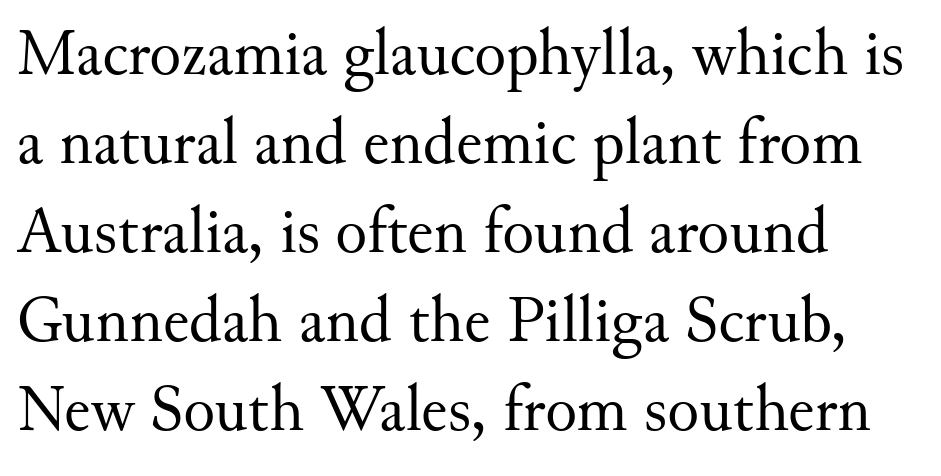
Q: Is the text bold? A: No.
Q: Is the text italic (slanted)? A: No, it is upright.
Q: Is the typeface a serif or a sans-serif typeface? A: Serif.
Q: Is the text underlined? A: No.
Q: How is the paragraph aligned? A: Left-aligned.
Q: Is the spacing between letters normal or unusually wide? A: Normal.
Q: Is the spacing between lines tight, normal or loose? A: Normal.
Q: Width (condensed, normal, or wide)? A: Normal.
Q: Stroke contrast? A: Medium.
Q: x-height? A: Small.
Q: Monospaced? A: No.
